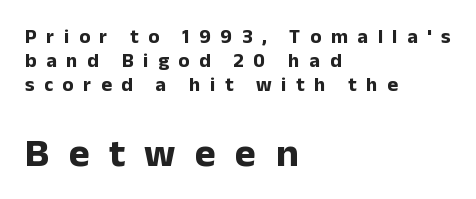
Pretty heavy lettering here — definitely bold. Examine the stroke ends and you'll find no serifs. This sample has the flowing, uneven cadence of proportional lettering. Each line starts at the same left margin while the right side varies. Compared with typical body copy, the letter spacing here is much looser.
